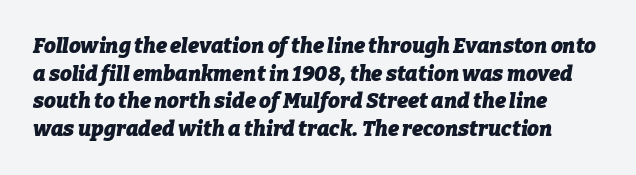
{"italic": "yes", "lean": "right", "slant_degrees": 9, "bold": "yes", "underline": "no", "line_spacing": "normal", "line_spacing_ratio": 1.31, "letter_spacing": "normal", "letter_spacing_em": 0.0, "glyph_px": 21}
